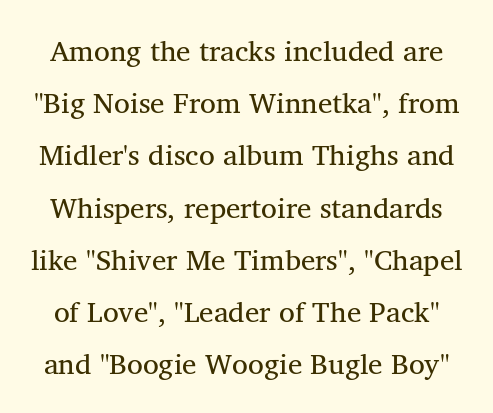
The image shows 29 px regular-weight serif type, upright; set line spacing 1.8x, normal letter spacing, not underlined; medium stroke contrast and a medium x-height.
